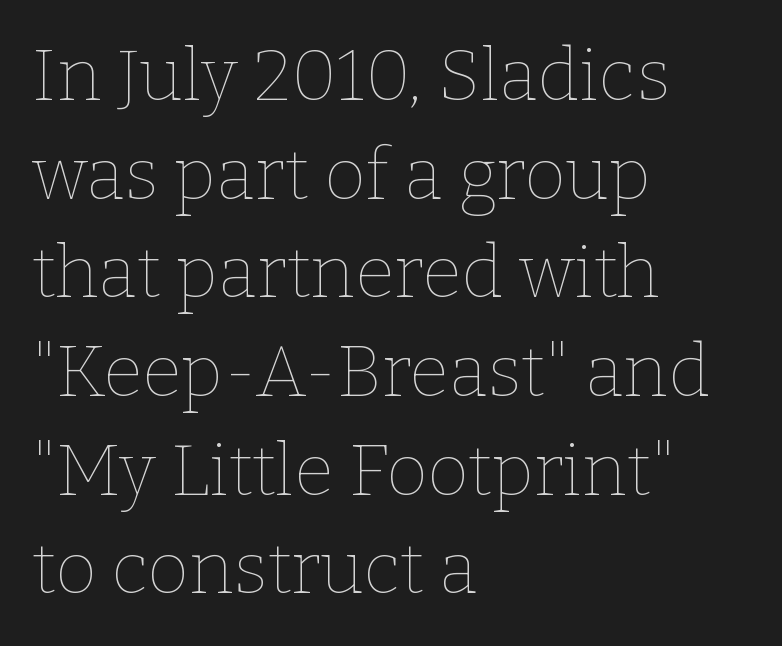
Beneath every word, the page is bare. Think of a printed novel: that variable character pitch is what you see here. Left-aligned paragraph, ragged on the right. The rows are spaced the way most documents space them. This is the regular roman posture of the typeface.
